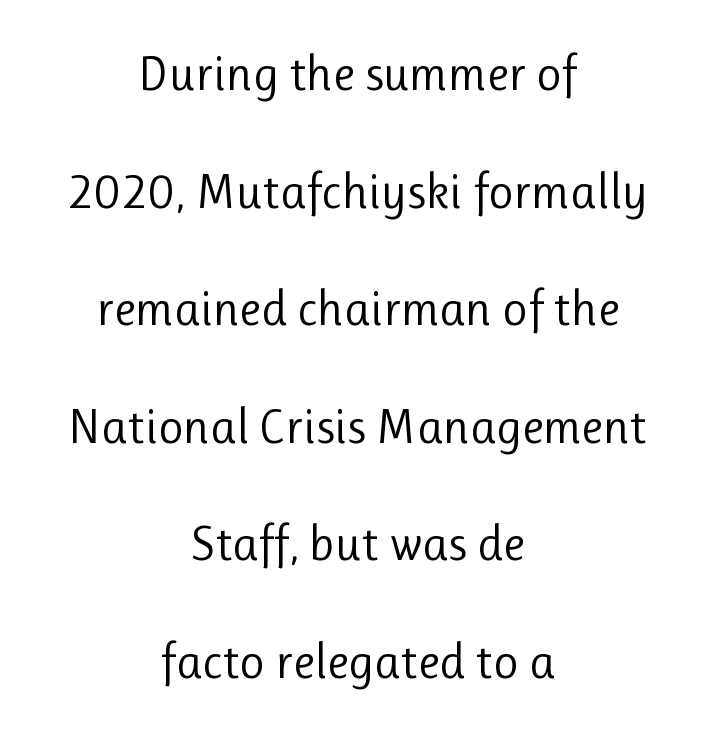
Q: Is the text bold? A: No.
Q: Is the text italic (slanted)? A: No, it is upright.
Q: Is the typeface a serif or a sans-serif typeface? A: Sans-serif.
Q: Is the text underlined? A: No.
Q: How is the paragraph aligned? A: Centered.
Q: Is the spacing between letters normal or unusually wide? A: Normal.
Q: Is the spacing between lines tight, normal or loose? A: Loose.
Q: Width (condensed, normal, or wide)? A: Normal.
Q: Stroke contrast? A: Low.
Q: x-height? A: Medium.
Q: Monospaced? A: No.
